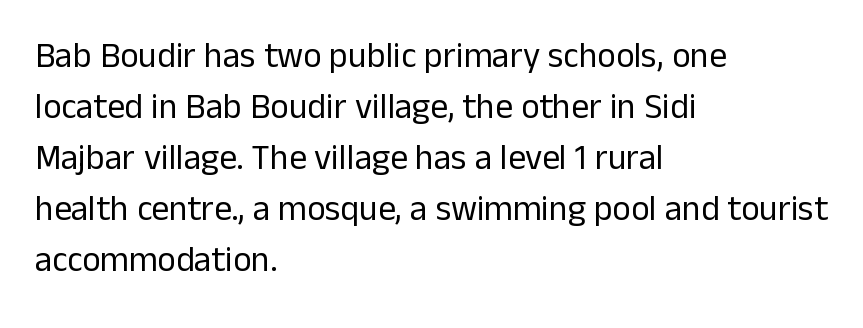
{"serif": "no", "italic": "no", "bold": "no", "weight": "regular", "width": "normal", "stroke_contrast": "low", "x_height": "medium", "monospaced": "no", "underline": "no", "align": "left", "line_spacing": "normal", "line_spacing_ratio": 1.46, "letter_spacing": "normal", "letter_spacing_em": 0.0, "glyph_px": 35}
